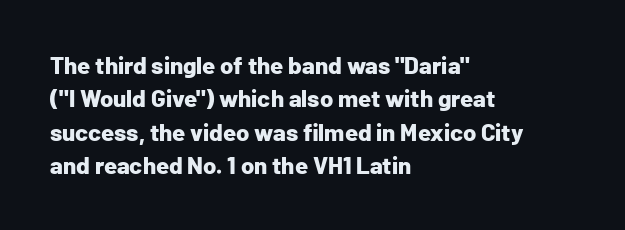
The image shows 24 px bold type, upright; set left-aligned, normal line spacing (1.39x), normal letter spacing, not underlined.
